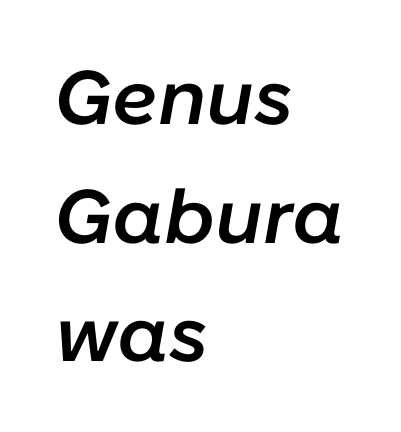
Normally led — the rows are evenly, conventionally spaced. Short and long lines alike share a common starting point at left. Characters are canted at an angle relative to the baseline's perpendicular. The passage shown has conventional tracking throughout. The sample has been set in demibold, a notch under bold. Spacing verdict: proportional, widths tailored to each character.
